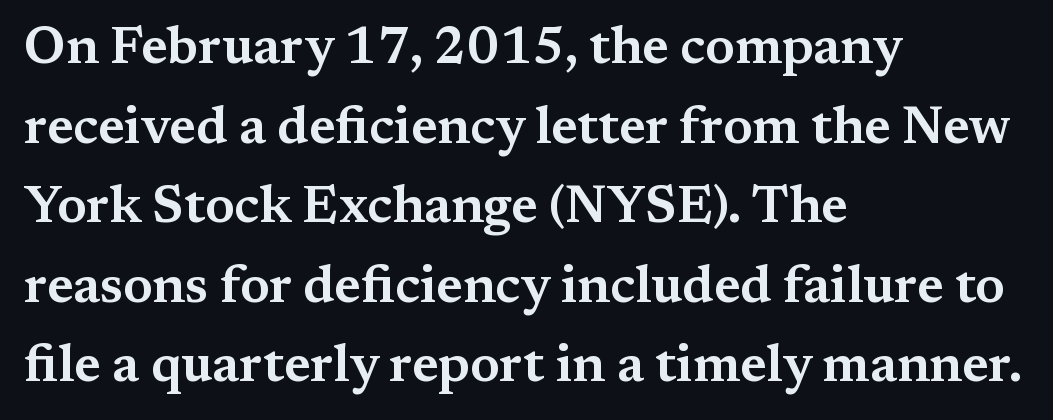
{"serif": "yes", "italic": "no", "width": "wide", "stroke_contrast": "medium", "x_height": "medium", "monospaced": "no", "underline": "no", "align": "left", "line_spacing": "normal", "line_spacing_ratio": 1.53, "letter_spacing": "normal", "letter_spacing_em": 0.0, "glyph_px": 52}
